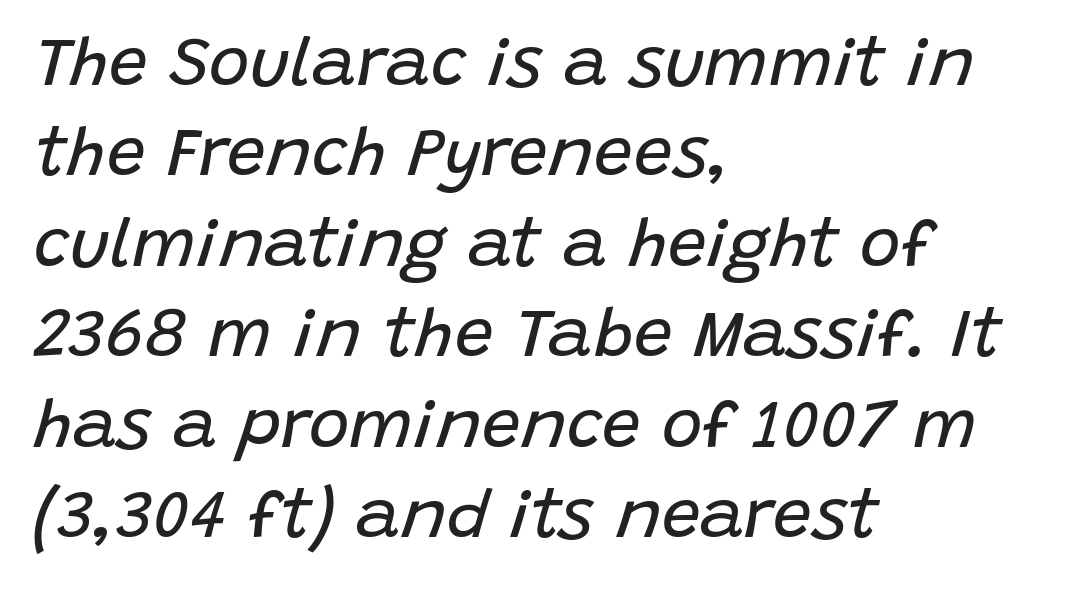
These lines are rendered in a variable-pitch font. Each new line begins a customary step beneath the previous one. This sample uses plain, unmodified letter spacing. The typesetter chose a ragged-right arrangement here. The passage shown leans; its letterforms are oblique.
